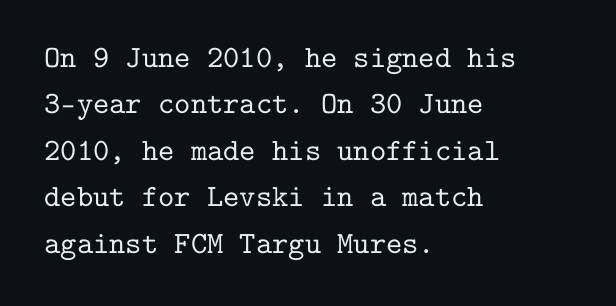
{"serif": "yes", "italic": "no", "width": "normal", "stroke_contrast": "low", "x_height": "medium", "monospaced": "yes", "underline": "no", "align": "left", "line_spacing": "normal", "line_spacing_ratio": 1.5, "letter_spacing": "normal", "letter_spacing_em": 0.0, "glyph_px": 31}
